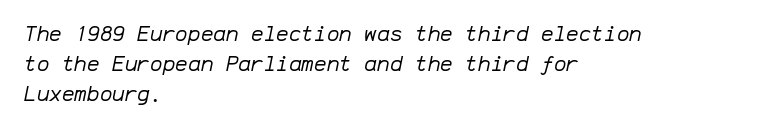
{"italic": "yes", "lean": "right", "slant_degrees": 12, "bold": "no", "underline": "no", "align": "left", "line_spacing": "normal", "line_spacing_ratio": 1.42, "letter_spacing": "normal", "letter_spacing_em": 0.0, "glyph_px": 21}
